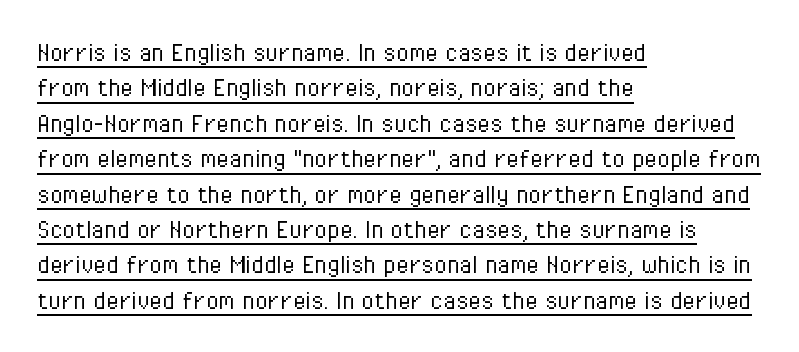
Stroke mass is kept to a normal reading level or below. A typesetter would call this proportional, since set widths differ per character. This rendering features underlined lettering. Tracking here is standard; glyphs follow each other at the usual distance.
